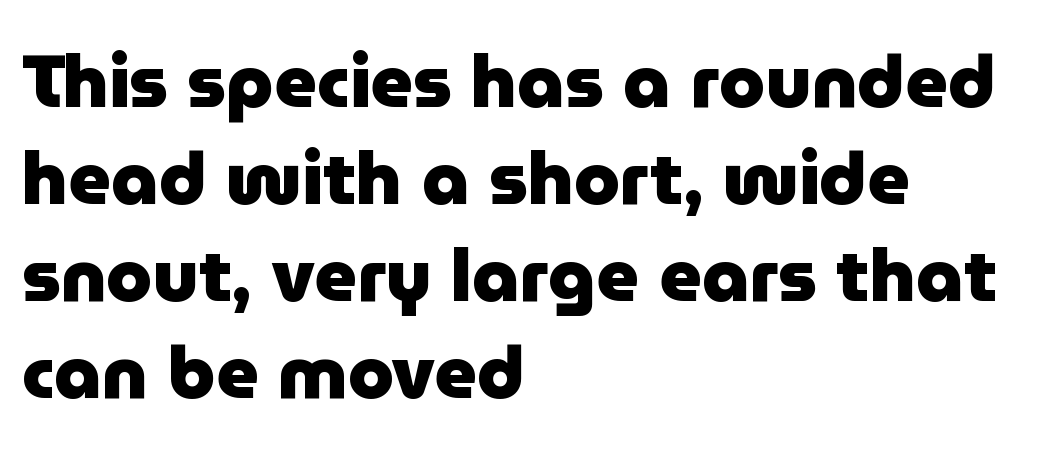
{"serif": "no", "italic": "no", "bold": "yes", "weight": "heavy", "width": "normal", "stroke_contrast": "low", "x_height": "medium", "monospaced": "no", "underline": "no", "align": "left", "line_spacing": "normal", "line_spacing_ratio": 1.31, "letter_spacing": "normal", "letter_spacing_em": 0.0, "glyph_px": 74}
